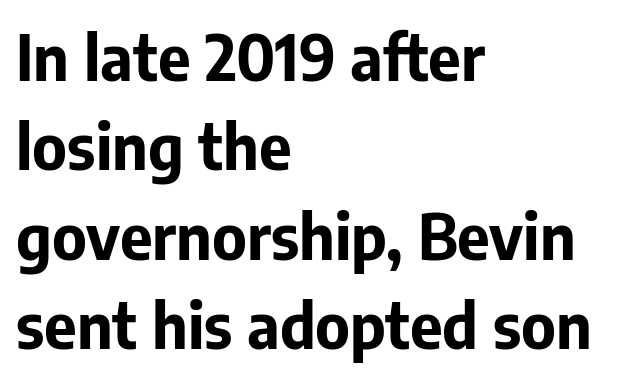
{"serif": "no", "italic": "no", "bold": "yes", "weight": "bold", "width": "normal", "stroke_contrast": "low", "x_height": "medium", "monospaced": "no", "underline": "no", "align": "left", "line_spacing": "normal", "line_spacing_ratio": 1.42, "letter_spacing": "normal", "letter_spacing_em": 0.0, "glyph_px": 63}
